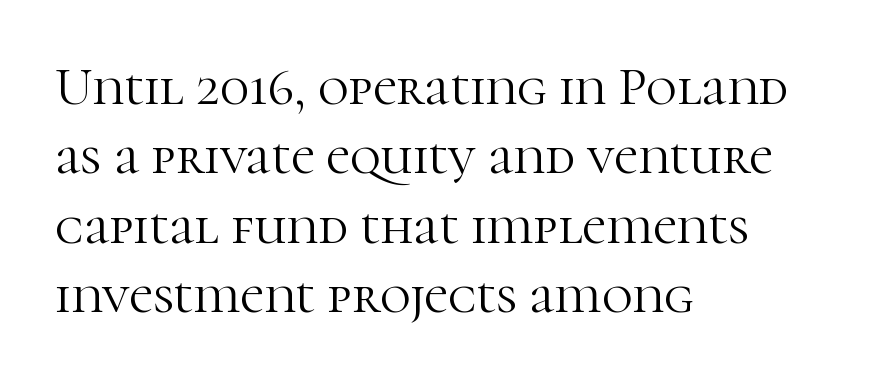
{"serif": "yes", "italic": "no", "bold": "no", "weight": "light", "width": "normal", "stroke_contrast": "high", "x_height": "medium", "monospaced": "no", "underline": "no", "align": "left", "line_spacing": "normal", "line_spacing_ratio": 1.31, "letter_spacing": "normal", "letter_spacing_em": 0.0, "glyph_px": 53}
